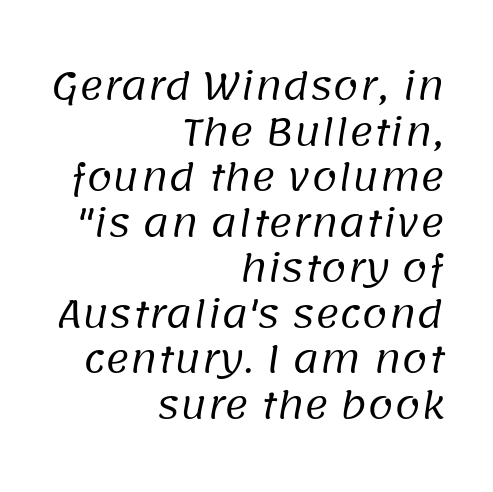
{"serif": "no", "bold": "no", "weight": "regular", "width": "normal", "stroke_contrast": "low", "x_height": "large", "monospaced": "no", "underline": "no", "align": "right", "line_spacing_ratio": 1.23, "letter_spacing": "normal", "letter_spacing_em": 0.0, "glyph_px": 37}
